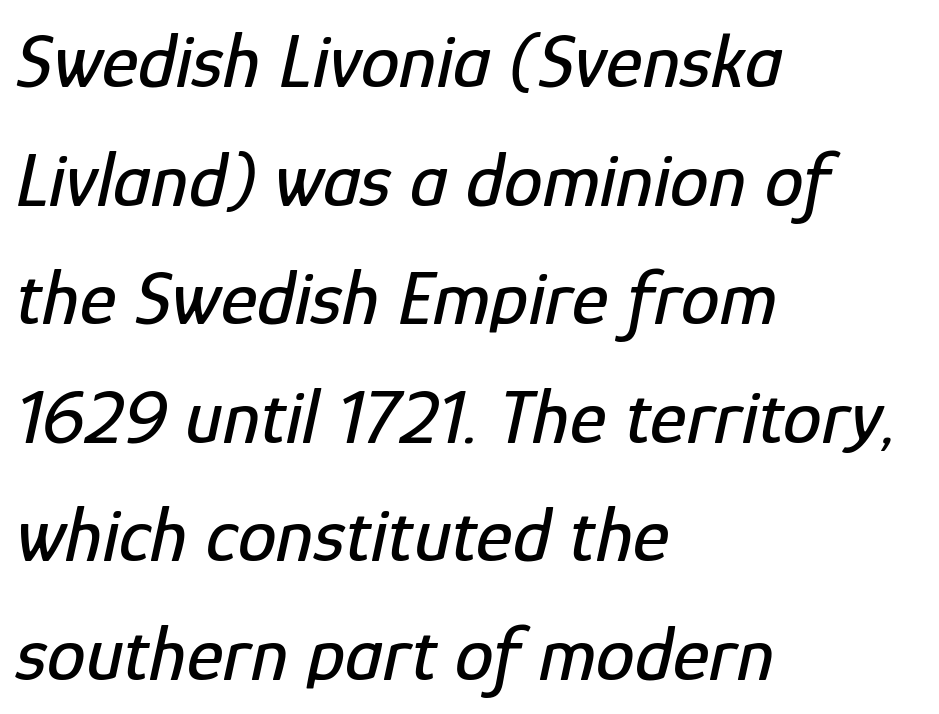
{"italic": "yes", "lean": "right", "slant_degrees": 12, "width": "condensed", "stroke_contrast": "low", "x_height": "medium", "monospaced": "no", "underline": "no", "align": "left", "line_spacing": "normal", "line_spacing_ratio": 1.52, "letter_spacing": "normal", "letter_spacing_em": 0.0, "glyph_px": 78}
